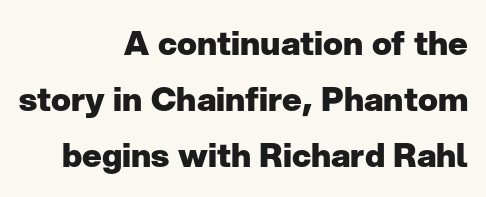
Q: Is the text bold? A: Yes.
Q: Is the text italic (slanted)? A: No, it is upright.
Q: Is the typeface a serif or a sans-serif typeface? A: Sans-serif.
Q: Is the text underlined? A: No.
Q: How is the paragraph aligned? A: Right-aligned.
Q: Is the spacing between letters normal or unusually wide? A: Normal.
Q: Is the spacing between lines tight, normal or loose? A: Normal.
Q: Width (condensed, normal, or wide)? A: Normal.
Q: Stroke contrast? A: Low.
Q: x-height? A: Medium.
Q: Monospaced? A: No.
